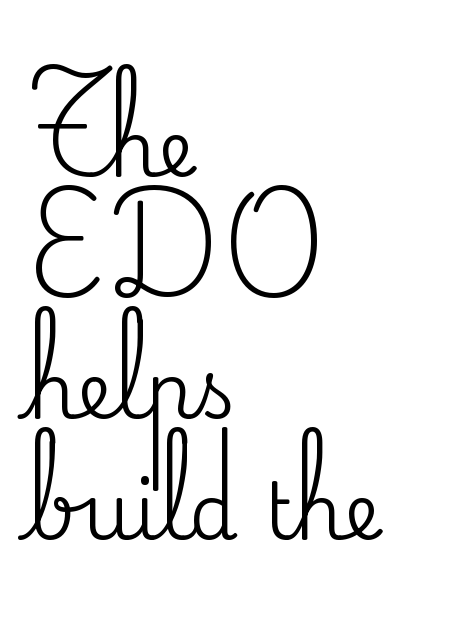
{"serif": "yes", "italic": "no", "width": "normal", "stroke_contrast": "medium", "x_height": "small", "monospaced": "no", "underline": "no", "align": "left", "line_spacing": "normal", "line_spacing_ratio": 1.55, "letter_spacing": "normal", "letter_spacing_em": 0.0, "glyph_px": 78}
